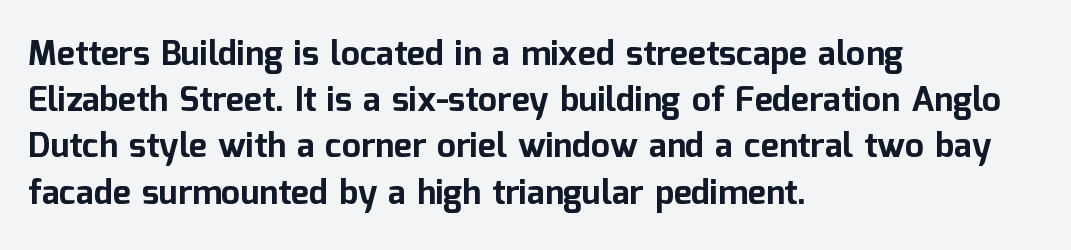
Q: Is the text bold? A: Yes.
Q: Is the text italic (slanted)? A: No, it is upright.
Q: Is the typeface a serif or a sans-serif typeface? A: Sans-serif.
Q: Is the text underlined? A: No.
Q: How is the paragraph aligned? A: Left-aligned.
Q: Is the spacing between letters normal or unusually wide? A: Normal.
Q: Is the spacing between lines tight, normal or loose? A: Normal.
Q: Width (condensed, normal, or wide)? A: Normal.
Q: Stroke contrast? A: Low.
Q: x-height? A: Medium.
Q: Monospaced? A: No.
